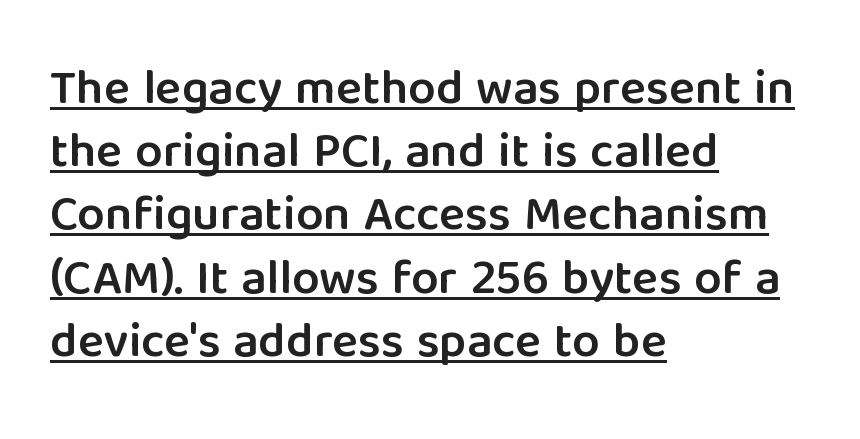
Is there an underline? Yes — a line sits under the letters. Horizontal bands of white between lines are of average thickness. Is the type bold? Partly — it's a semibold, heavier than regular but not fully bold. Note the varied advance widths — an 'i' is clearly narrower than an 'm'.
